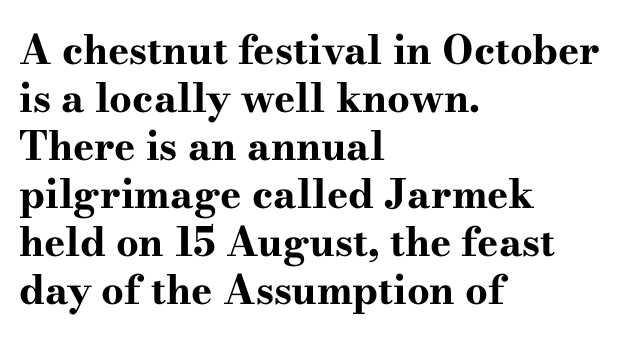
{"serif": "yes", "italic": "no", "bold": "yes", "weight": "bold", "width": "wide", "stroke_contrast": "high", "x_height": "small", "monospaced": "no", "underline": "no", "align": "left", "line_spacing_ratio": 1.2, "letter_spacing": "normal", "letter_spacing_em": 0.0, "glyph_px": 40}
